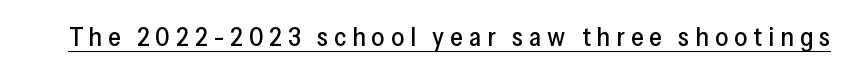
{"italic": "no", "underline": "yes", "letter_spacing": "wide", "letter_spacing_em": 0.23, "glyph_px": 26}
